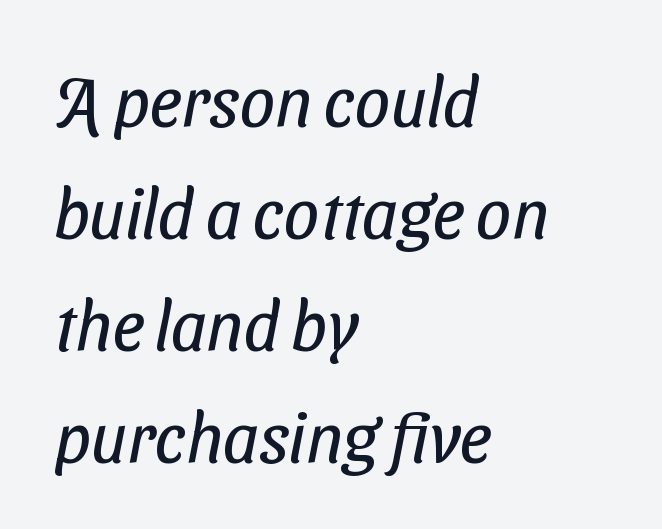
This rendering leaves character spacing at its baseline value. The ragged edge is on the right, which tells us the setting is flush left. Words float on clear page, feet unadorned. Leading matches the norm, producing a regular column. The rendering uses natural spacing where letterforms have individual widths.
